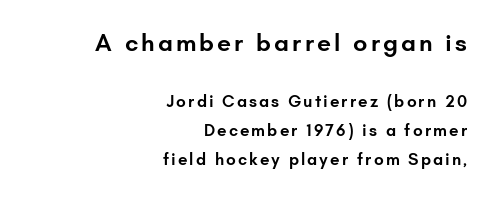
Is the block centered? No — it sits flush against the right margin. A typesetter would call this leading conventional body-copy spacing. What weight is shown? A semibold, between regular and bold. Block one is the big one; block two sits smaller underneath.
